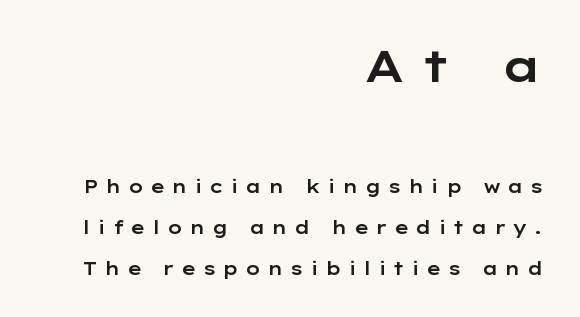
{"serif": "no", "italic": "no", "width": "wide", "stroke_contrast": "low", "x_height": "medium", "monospaced": "no", "underline": "no", "align": "right", "line_spacing": "loose", "line_spacing_ratio": 2.27, "letter_spacing": "wide", "letter_spacing_em": 0.35, "larger_block": "first", "size_ratio": 2.5, "glyph_px": 45}
